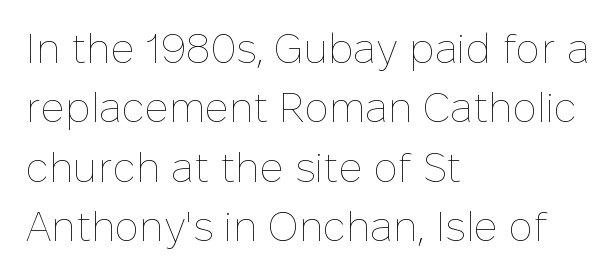
Q: Is the text bold? A: No.
Q: Is the text italic (slanted)? A: No, it is upright.
Q: Is the text underlined? A: No.
Q: How is the paragraph aligned? A: Left-aligned.
Q: Is the spacing between letters normal or unusually wide? A: Normal.
Q: Is the spacing between lines tight, normal or loose? A: Normal.
Q: Width (condensed, normal, or wide)? A: Normal.
Q: Stroke contrast? A: Low.
Q: x-height? A: Medium.
Q: Monospaced? A: No.
